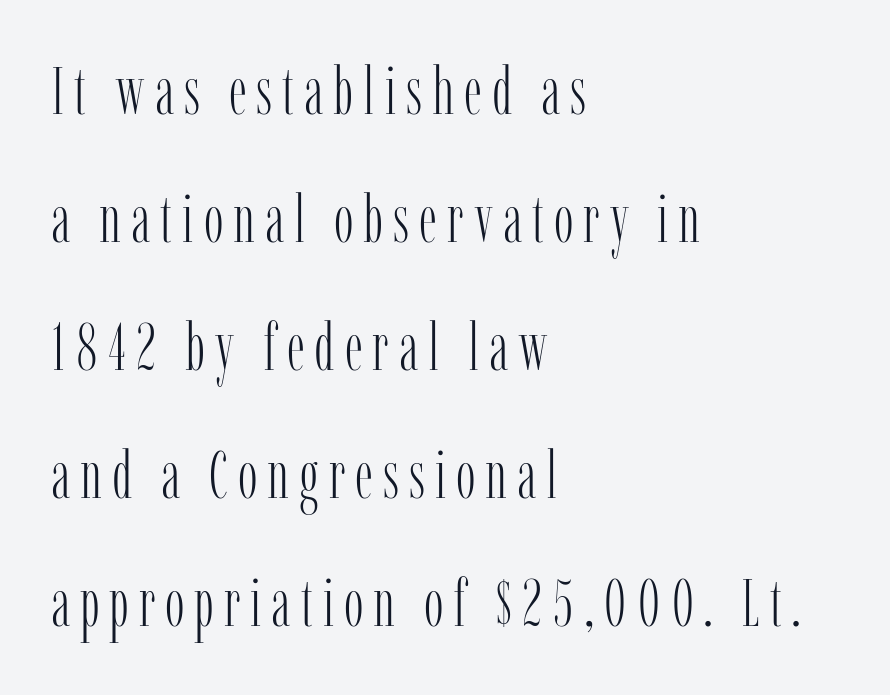
The image shows 66 px light, condensed serif type, upright; set left-aligned, loose line spacing (1.94x), not underlined; low stroke contrast and a medium x-height.
